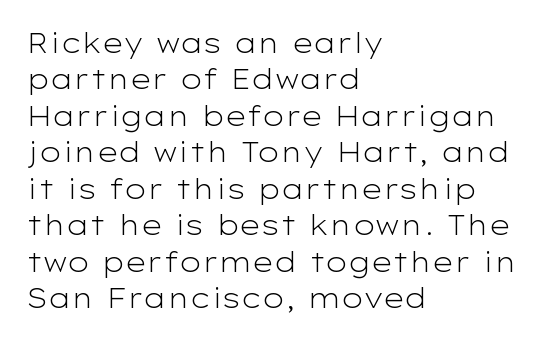
The image shows 27 px text type, upright; set left-aligned, normal line spacing (1.35x), normal letter spacing, not underlined.
